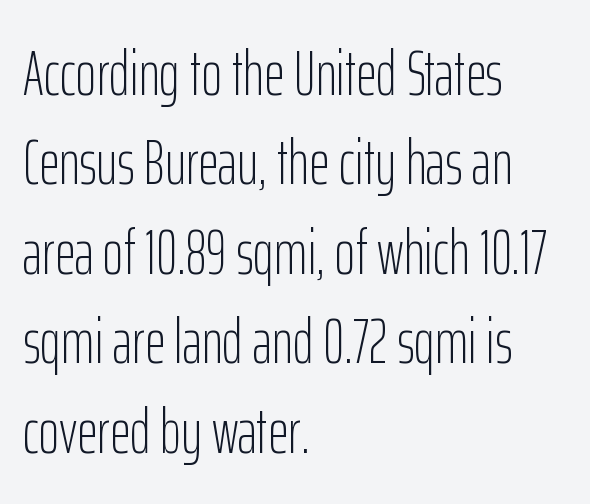
Q: Is the text bold? A: No.
Q: Is the text italic (slanted)? A: No, it is upright.
Q: Is the typeface a serif or a sans-serif typeface? A: Sans-serif.
Q: Is the text underlined? A: No.
Q: How is the paragraph aligned? A: Left-aligned.
Q: Is the spacing between letters normal or unusually wide? A: Normal.
Q: Is the spacing between lines tight, normal or loose? A: Normal.
Q: Width (condensed, normal, or wide)? A: Condensed.
Q: Stroke contrast? A: Low.
Q: x-height? A: Medium.
Q: Monospaced? A: No.
